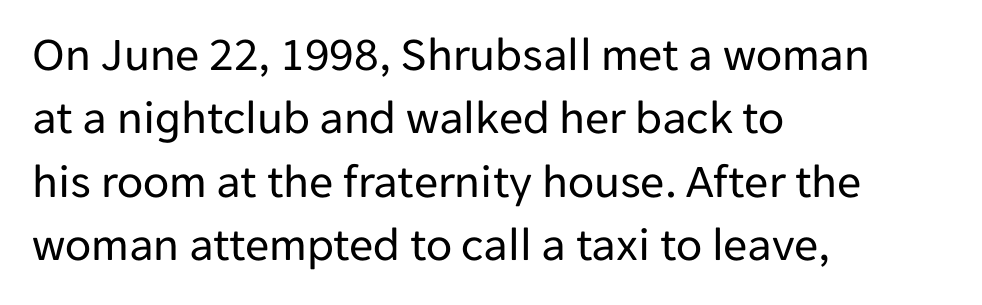
Q: Is the text bold? A: No.
Q: Is the text italic (slanted)? A: No, it is upright.
Q: Is the typeface a serif or a sans-serif typeface? A: Sans-serif.
Q: Is the text underlined? A: No.
Q: How is the paragraph aligned? A: Left-aligned.
Q: Is the spacing between letters normal or unusually wide? A: Normal.
Q: Is the spacing between lines tight, normal or loose? A: Normal.
Q: Width (condensed, normal, or wide)? A: Normal.
Q: Stroke contrast? A: Low.
Q: x-height? A: Medium.
Q: Monospaced? A: No.
